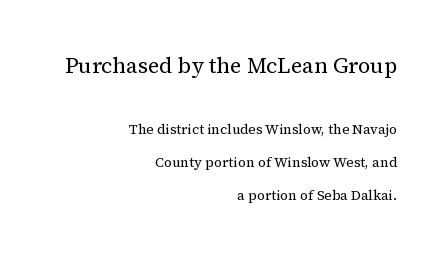
{"italic": "no", "bold": "no", "underline": "no", "align": "right", "line_spacing": "loose", "line_spacing_ratio": 2.34, "letter_spacing": "normal", "letter_spacing_em": 0.0, "larger_block": "first", "size_ratio": 1.57, "glyph_px": 22}
